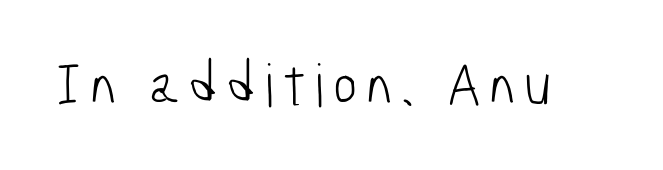
{"serif": "no", "bold": "no", "weight": "light", "width": "condensed", "stroke_contrast": "low", "x_height": "medium", "monospaced": "no", "underline": "no", "glyph_px": 59}
